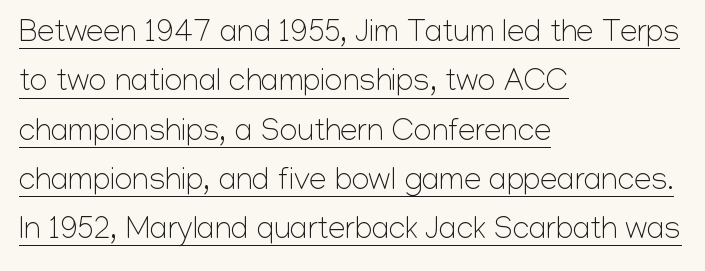
Q: Is the text bold? A: No.
Q: Is the text italic (slanted)? A: No, it is upright.
Q: Is the typeface a serif or a sans-serif typeface? A: Sans-serif.
Q: Is the text underlined? A: Yes.
Q: How is the paragraph aligned? A: Left-aligned.
Q: Is the spacing between letters normal or unusually wide? A: Normal.
Q: Is the spacing between lines tight, normal or loose? A: Normal.
Q: Width (condensed, normal, or wide)? A: Normal.
Q: Stroke contrast? A: Low.
Q: x-height? A: Medium.
Q: Monospaced? A: No.
